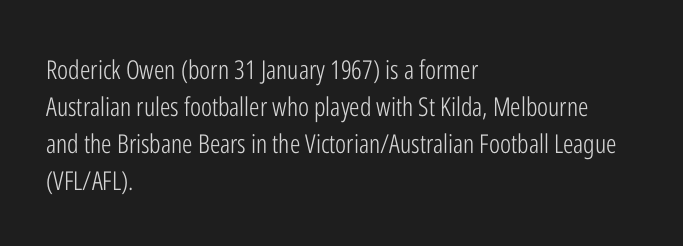
{"italic": "no", "bold": "no", "underline": "no", "align": "left", "line_spacing": "normal", "line_spacing_ratio": 1.42, "letter_spacing": "normal", "letter_spacing_em": 0.0, "glyph_px": 26}
